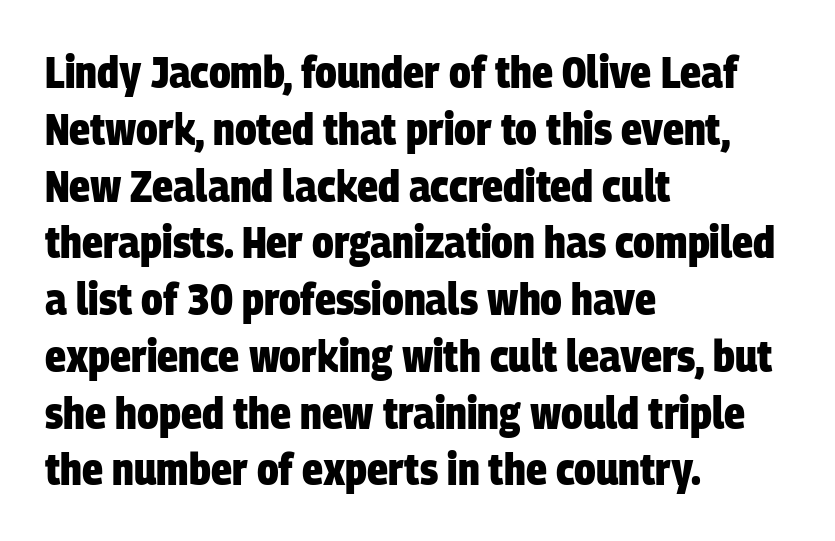
The typesetting leans heavy: a genuine bold. Check the space under the baseline: it is left empty. Alignment: flush left. Varying glyph widths throughout — classic text-font behaviour. Caption: standard tracking, unaltered.
